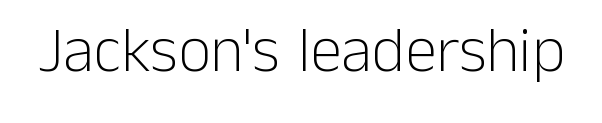
{"serif": "no", "italic": "no", "bold": "no", "weight": "light", "width": "normal", "stroke_contrast": "low", "x_height": "medium", "monospaced": "no", "underline": "no", "letter_spacing": "normal", "letter_spacing_em": 0.0, "glyph_px": 64}
